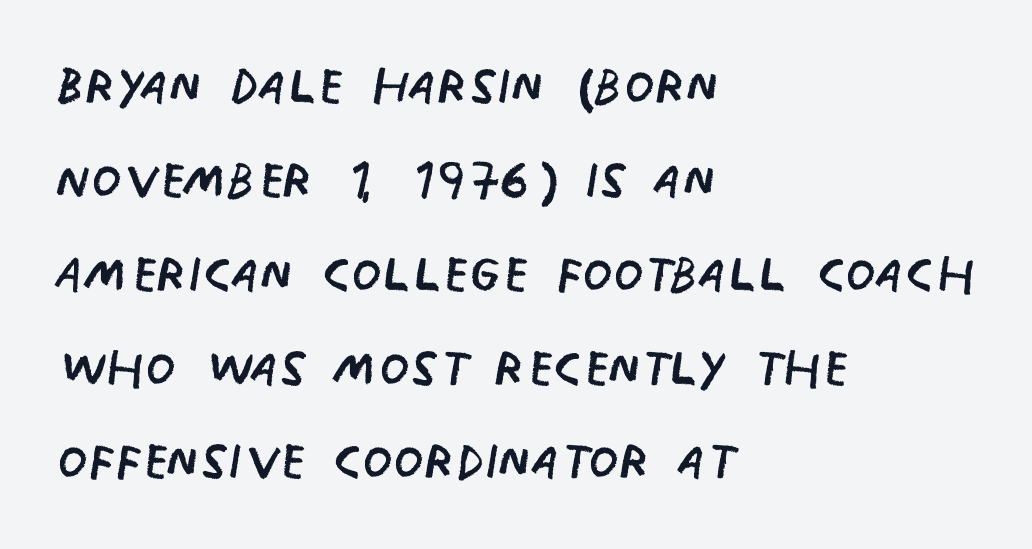
{"serif": "no", "bold": "no", "weight": "regular", "width": "condensed", "stroke_contrast": "low", "x_height": "large", "monospaced": "no", "underline": "no", "align": "left", "line_spacing": "normal", "line_spacing_ratio": 1.36, "letter_spacing": "normal", "letter_spacing_em": 0.0, "glyph_px": 69}
